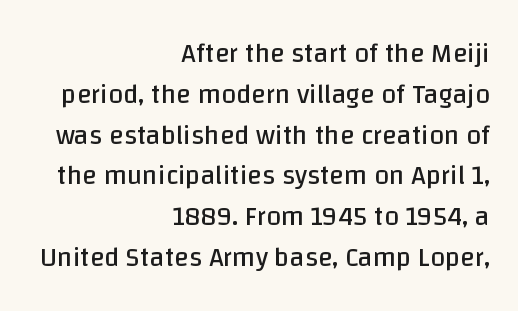
{"italic": "no", "bold": "no", "underline": "no", "align": "right", "line_spacing": "normal", "line_spacing_ratio": 1.51, "letter_spacing": "normal", "letter_spacing_em": 0.0, "glyph_px": 27}
